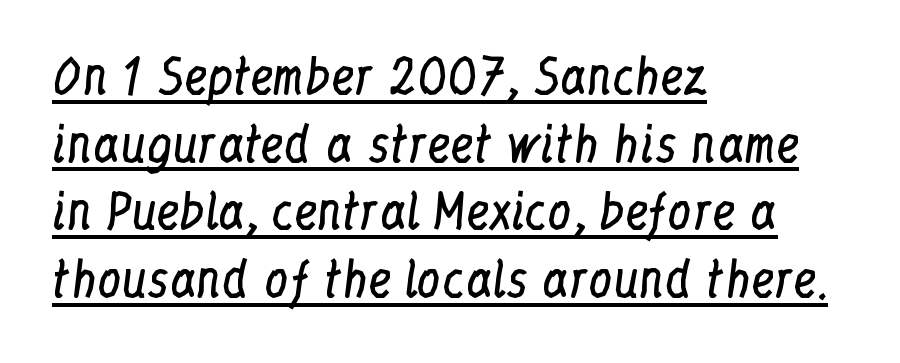
Weight: not bold — regular or lighter. Each letter keeps its own natural width here, so spacing adapts to shape. Underline: present. In terms of leading, this rendering sits right in the middle. Left-aligned paragraph, ragged on the right.
